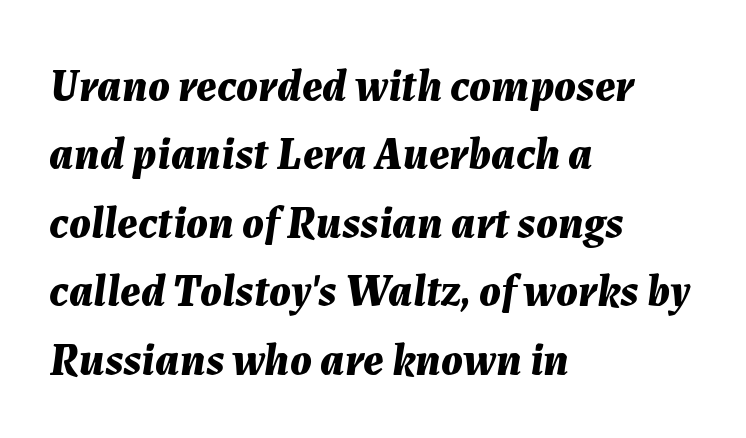
The image shows 45 px bold type, italic (leaning right); set left-aligned, normal line spacing (1.52x), normal letter spacing, not underlined; medium stroke contrast and a medium x-height.
